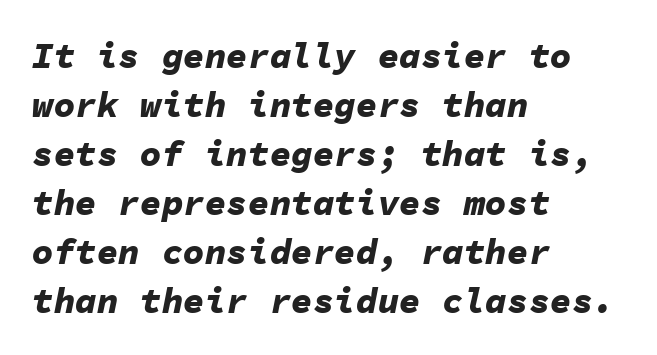
{"italic": "yes", "lean": "right", "slant_degrees": 11, "bold": "yes", "weight": "bold", "width": "normal", "stroke_contrast": "low", "x_height": "medium", "monospaced": "yes", "underline": "no", "align": "left", "line_spacing": "normal", "line_spacing_ratio": 1.36, "letter_spacing": "normal", "letter_spacing_em": 0.0, "glyph_px": 36}
